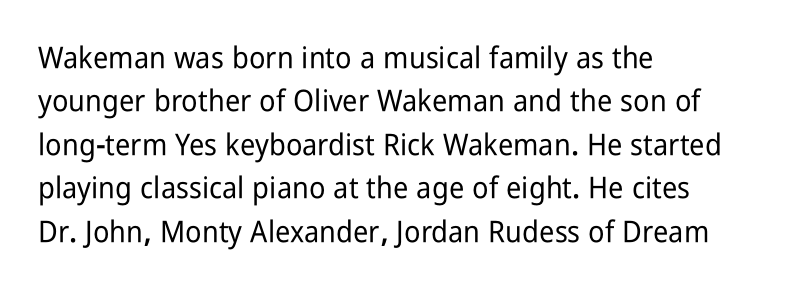
Q: Is the text italic (slanted)? A: No, it is upright.
Q: Is the typeface a serif or a sans-serif typeface? A: Sans-serif.
Q: Is the text underlined? A: No.
Q: How is the paragraph aligned? A: Left-aligned.
Q: Is the spacing between letters normal or unusually wide? A: Normal.
Q: Is the spacing between lines tight, normal or loose? A: Normal.
Q: Width (condensed, normal, or wide)? A: Condensed.
Q: Stroke contrast? A: Low.
Q: x-height? A: Medium.
Q: Monospaced? A: No.
